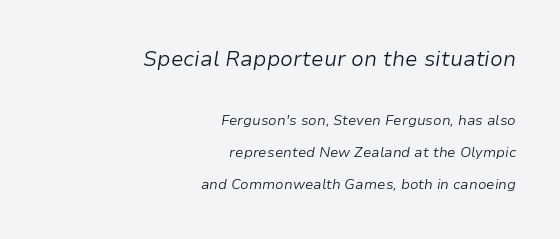
Q: Is the text bold? A: No.
Q: Is the text italic (slanted)? A: Yes, it leans right by about 9 degrees.
Q: Is the text underlined? A: No.
Q: How is the paragraph aligned? A: Right-aligned.
Q: Is the spacing between letters normal or unusually wide? A: Normal.
Q: Is the spacing between lines tight, normal or loose? A: Loose.
Q: Which block of text is set in a larger size, the first (top) or the second (bottom)? A: The first (top) one.
